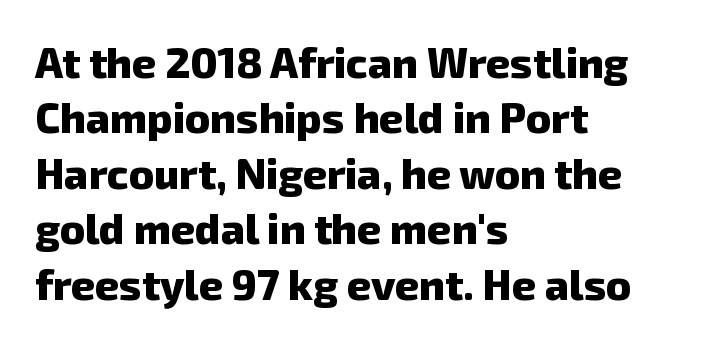
Q: Is the text bold? A: Yes.
Q: Is the typeface a serif or a sans-serif typeface? A: Sans-serif.
Q: Is the text underlined? A: No.
Q: How is the paragraph aligned? A: Left-aligned.
Q: Is the spacing between letters normal or unusually wide? A: Normal.
Q: Is the spacing between lines tight, normal or loose? A: Normal.
Q: Width (condensed, normal, or wide)? A: Normal.
Q: Stroke contrast? A: Low.
Q: x-height? A: Medium.
Q: Monospaced? A: No.
